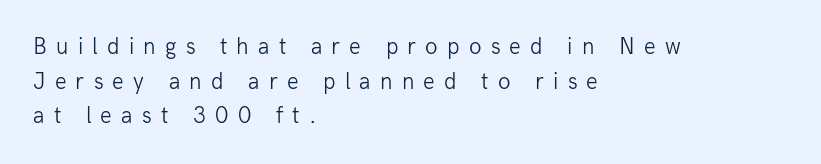
The image shows 23 px text type, upright; set left-aligned, normal line spacing (1.51x), unusually wide letter spacing (+0.4 em), not underlined.
